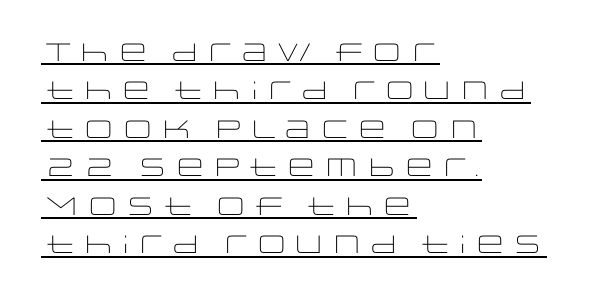
The image shows 25 px text type, upright; set left-aligned, normal line spacing (1.54x), normal letter spacing, underlined.
